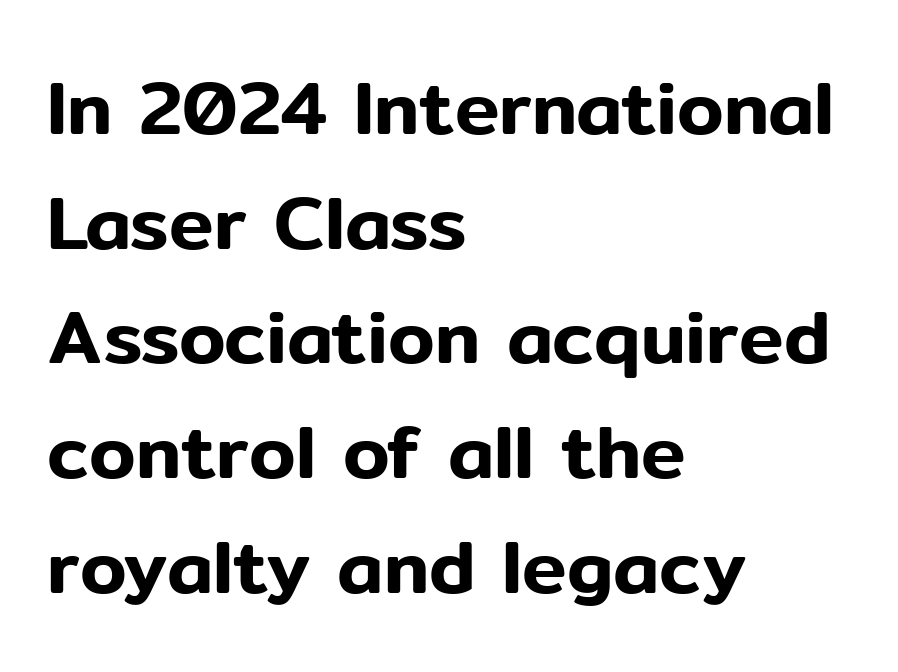
Q: Is the text italic (slanted)? A: No, it is upright.
Q: Is the typeface a serif or a sans-serif typeface? A: Sans-serif.
Q: Is the text underlined? A: No.
Q: How is the paragraph aligned? A: Left-aligned.
Q: Is the spacing between letters normal or unusually wide? A: Normal.
Q: Is the spacing between lines tight, normal or loose? A: Normal.
Q: Width (condensed, normal, or wide)? A: Normal.
Q: Stroke contrast? A: Low.
Q: x-height? A: Medium.
Q: Monospaced? A: No.
